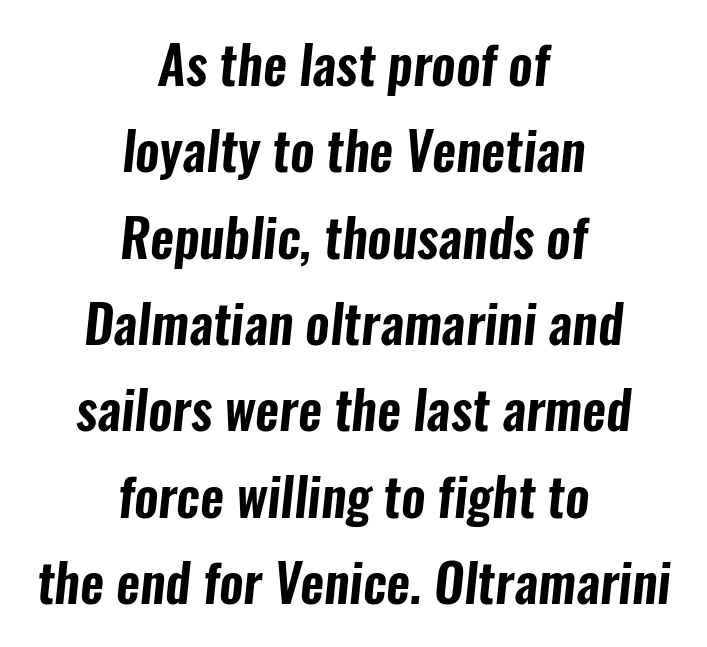
The image shows 52 px condensed sans-serif type; set centered, normal line spacing (1.66x), normal letter spacing, not underlined; low stroke contrast and a medium x-height.
